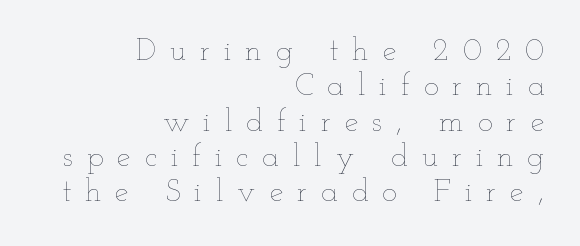
The image shows 31 px thin, wide type, upright; set right-aligned, tight line spacing (1.14x), unusually wide letter spacing (+0.45 em), not underlined; low stroke contrast and a small x-height.
